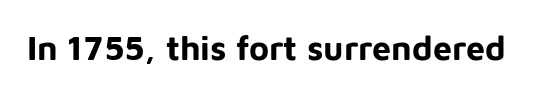
The letters advance in unequal steps, a hallmark of proportional type. The font's upright variant was chosen for this text. Every letter is thick-stroked: bold, no question. Decoration check: the copy has no underline.
